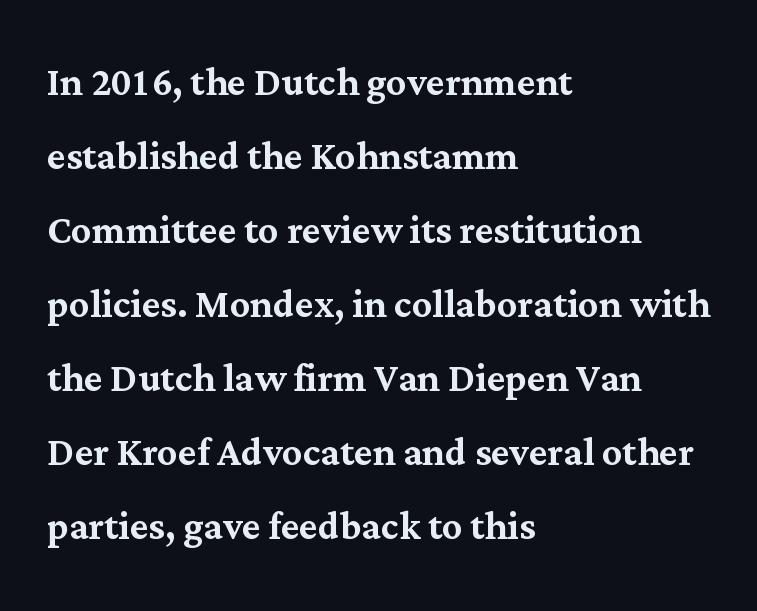
Glance below the letters and you will spot only blank space. These lines are rendered in a variable-pitch font. Where is the straight margin? On the left. This sample uses an upright cut, with every glyph sitting square on the baseline. Nobody touched the tracking dial on this one.
